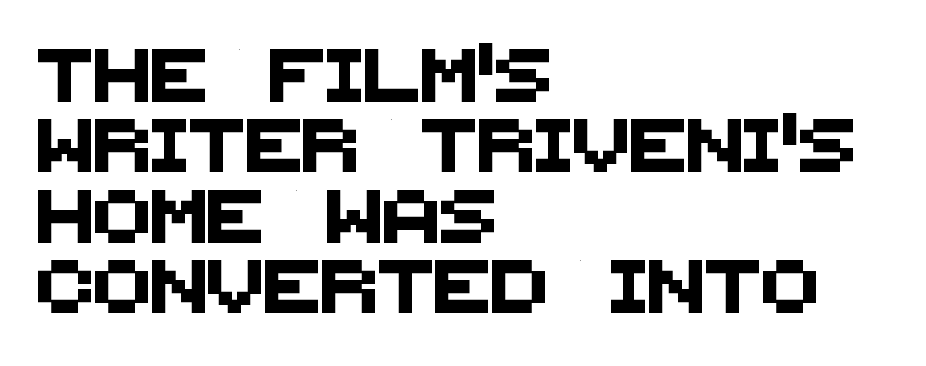
{"serif": "no", "width": "normal", "stroke_contrast": "medium", "x_height": "large", "monospaced": "no", "underline": "no", "align": "left", "line_spacing": "normal", "line_spacing_ratio": 1.33, "letter_spacing": "normal", "letter_spacing_em": 0.0, "glyph_px": 53}
